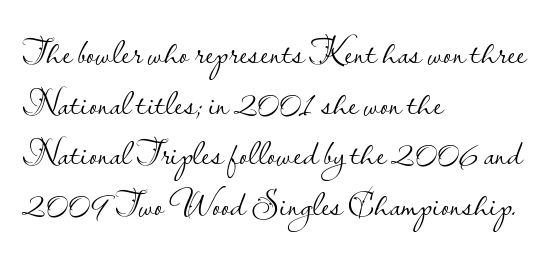
The image shows 37 px light sans-serif type; set left-aligned, normal line spacing (1.37x), normal letter spacing, not underlined; low stroke contrast and a small x-height.
